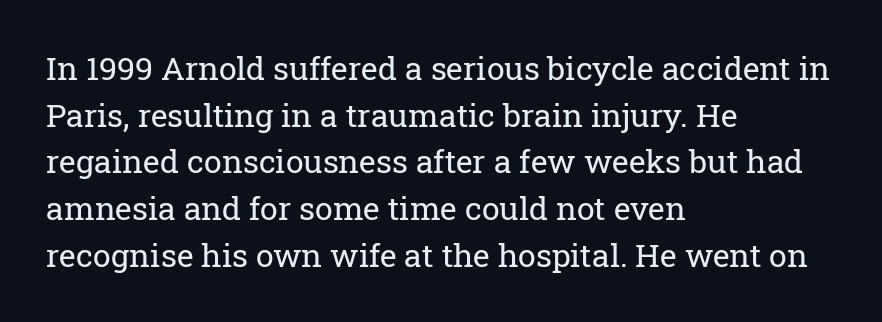
The image shows 32 px regular-weight serif type, upright; set left-aligned, normal line spacing (1.46x), normal letter spacing, not underlined; low stroke contrast and a medium x-height.
